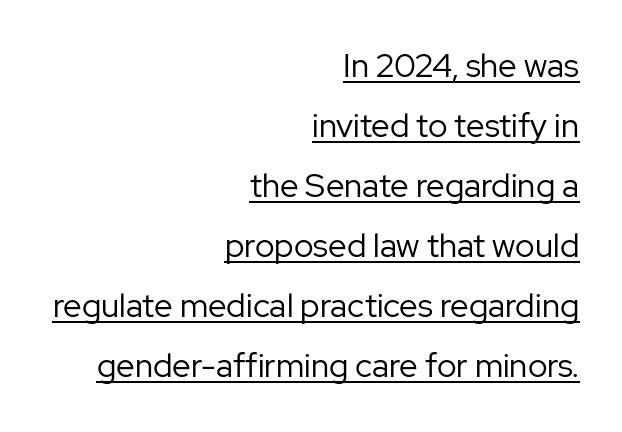
The image shows 33 px regular-weight sans-serif type, upright; set right-aligned, line spacing 1.82x, normal letter spacing, underlined; low stroke contrast and a medium x-height.
